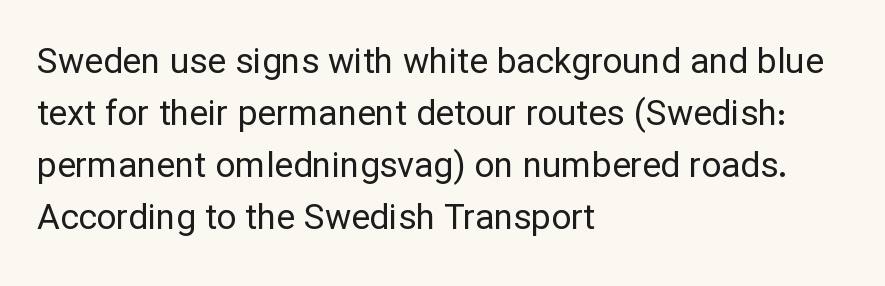
The image shows 35 px regular-weight sans-serif type, upright; set left-aligned, normal line spacing (1.49x), normal letter spacing, not underlined; low stroke contrast and a medium x-height.
